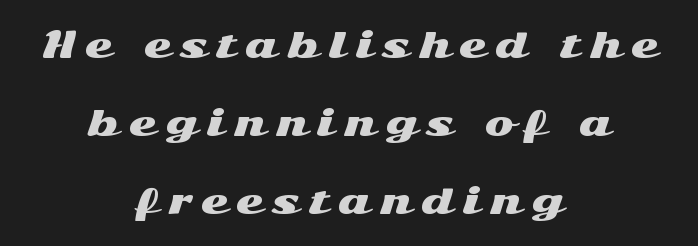
The image shows 35 px wide sans-serif type; set centered, loose line spacing (2.23x), unusually wide letter spacing (+0.27 em), not underlined; medium stroke contrast and a medium x-height.
